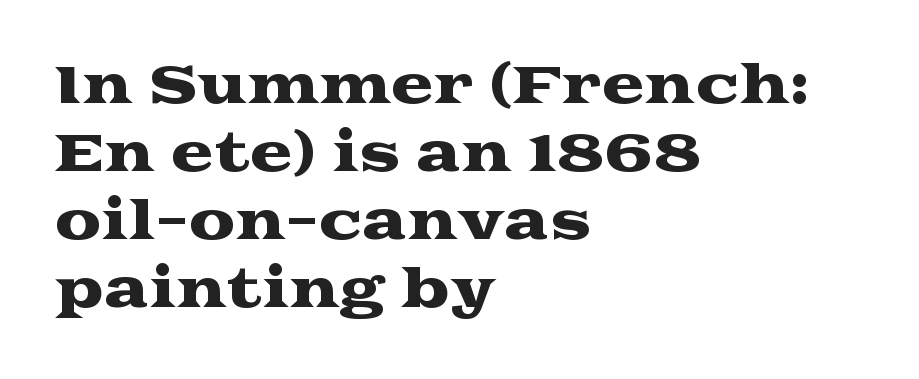
{"serif": "yes", "italic": "no", "width": "wide", "stroke_contrast": "medium", "x_height": "medium", "monospaced": "no", "underline": "no", "align": "left", "line_spacing": "normal", "line_spacing_ratio": 1.31, "letter_spacing": "normal", "letter_spacing_em": 0.0, "glyph_px": 52}
